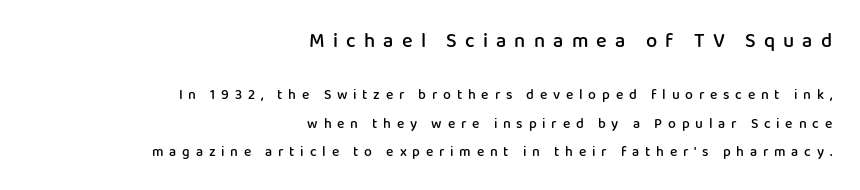
{"italic": "no", "bold": "semi", "underline": "no", "align": "right", "line_spacing": "loose", "line_spacing_ratio": 2.05, "letter_spacing": "wide", "letter_spacing_em": 0.41, "larger_block": "first", "size_ratio": 1.43, "glyph_px": 20}
